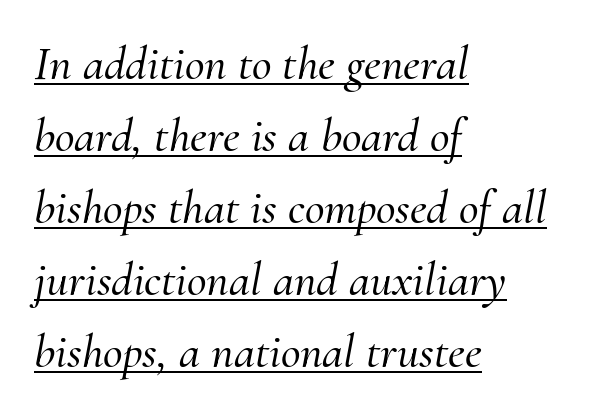
Each new line begins a customary step beneath the previous one. Notice how the stems are inclined rather than vertical — that's the hallmark of italics. Spacing verdict: proportional, widths tailored to each character. Look at the bottom of the vertical strokes: they flare into serifs here. No extra tracking has been applied to these lines.
